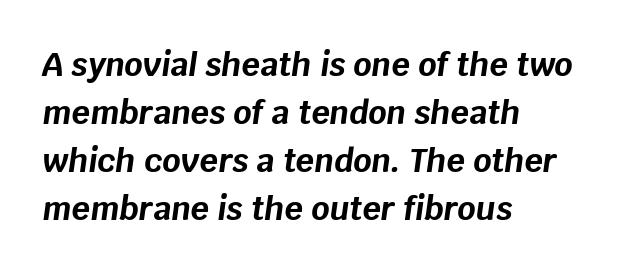
{"italic": "yes", "lean": "right", "slant_degrees": 8, "bold": "yes", "weight": "bold", "width": "normal", "stroke_contrast": "low", "x_height": "large", "monospaced": "no", "underline": "no", "align": "left", "line_spacing": "normal", "line_spacing_ratio": 1.5, "letter_spacing": "normal", "letter_spacing_em": 0.0, "glyph_px": 32}
